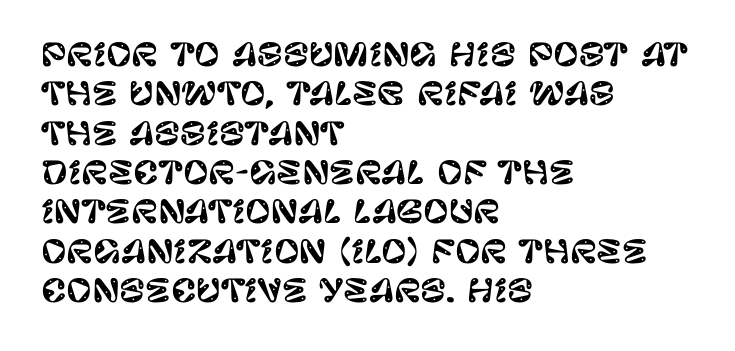
{"serif": "no", "width": "normal", "stroke_contrast": "low", "x_height": "large", "monospaced": "no", "underline": "no", "align": "left", "line_spacing": "normal", "line_spacing_ratio": 1.27, "letter_spacing": "normal", "letter_spacing_em": 0.0, "glyph_px": 31}
